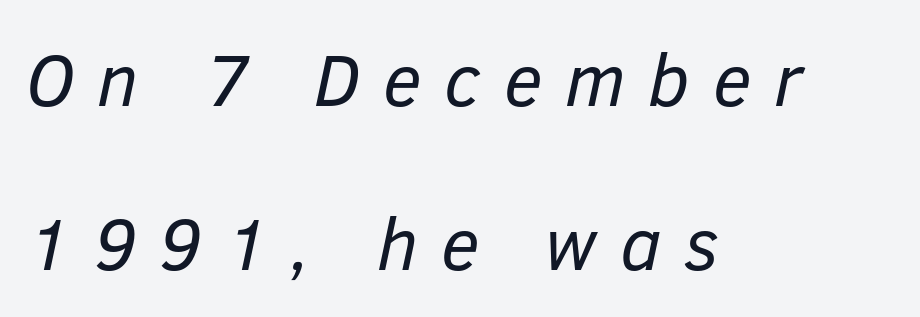
The image shows 74 px regular-weight type, italic (leaning right); set left-aligned, loose line spacing (2.21x), unusually wide letter spacing (+0.31 em), not underlined; low stroke contrast and a medium x-height.
